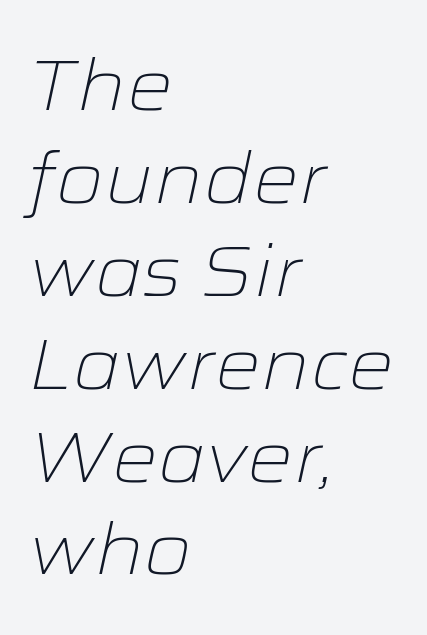
The image shows 72 px light, wide type, italic (leaning right); set left-aligned, normal line spacing (1.29x), normal letter spacing, not underlined; low stroke contrast and a medium x-height.
